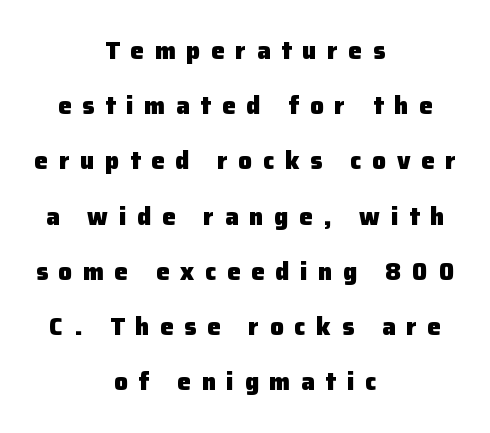
Q: Is the text bold? A: Yes.
Q: Is the text italic (slanted)? A: No, it is upright.
Q: Is the text underlined? A: No.
Q: How is the paragraph aligned? A: Centered.
Q: Is the spacing between letters normal or unusually wide? A: Unusually wide.
Q: Is the spacing between lines tight, normal or loose? A: Loose.
